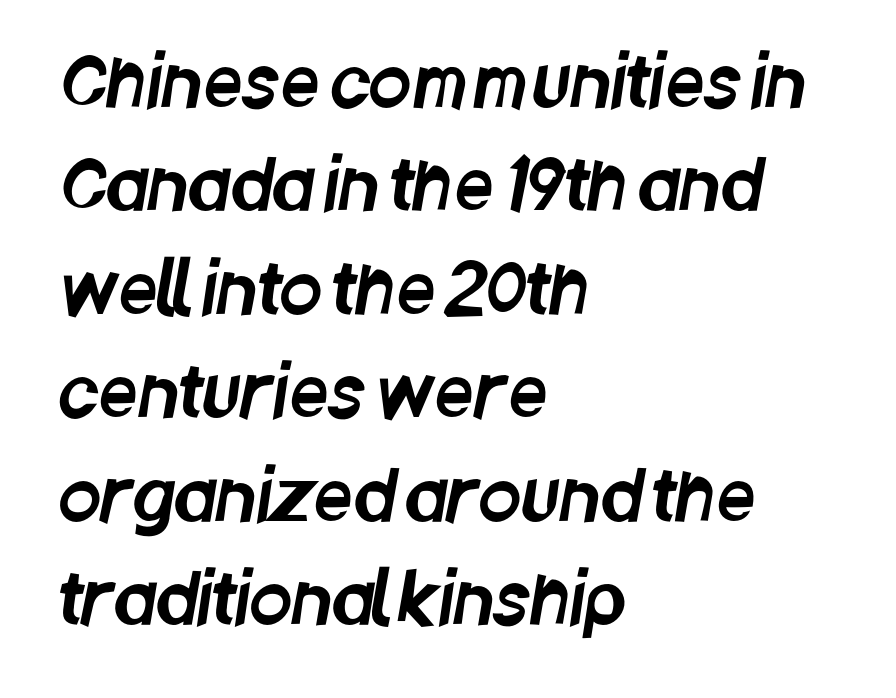
Q: Is the typeface a serif or a sans-serif typeface? A: Sans-serif.
Q: Is the text underlined? A: No.
Q: How is the paragraph aligned? A: Left-aligned.
Q: Is the spacing between letters normal or unusually wide? A: Normal.
Q: Is the spacing between lines tight, normal or loose? A: Normal.
Q: Width (condensed, normal, or wide)? A: Condensed.
Q: Stroke contrast? A: Low.
Q: x-height? A: Large.
Q: Monospaced? A: No.
